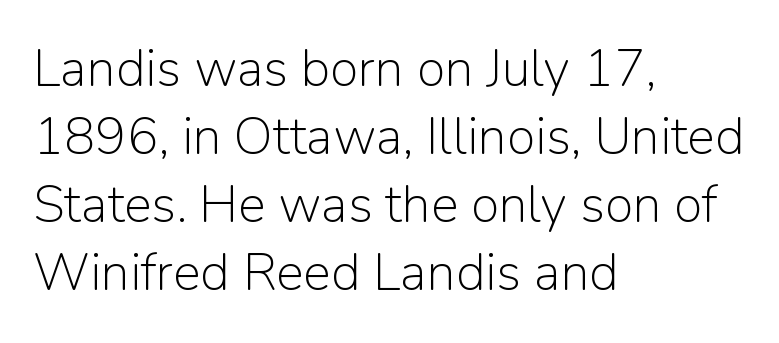
{"serif": "no", "italic": "no", "bold": "no", "weight": "light", "width": "normal", "stroke_contrast": "low", "x_height": "medium", "monospaced": "no", "underline": "no", "align": "left", "line_spacing": "normal", "line_spacing_ratio": 1.31, "letter_spacing": "normal", "letter_spacing_em": 0.0, "glyph_px": 52}
